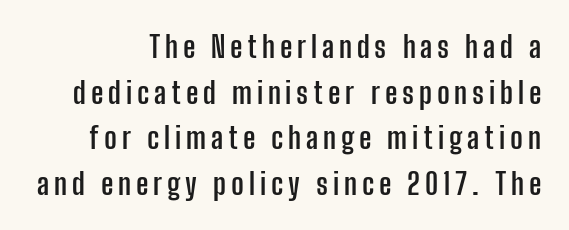
The image shows 30 px semibold, condensed sans-serif type, upright; set normal line spacing (1.52x), not underlined; low stroke contrast and a medium x-height.
